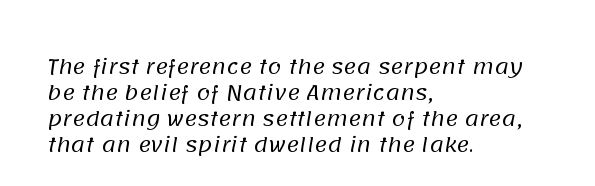
The image shows 20 px text type; set left-aligned, normal line spacing (1.3x), normal letter spacing, not underlined.
